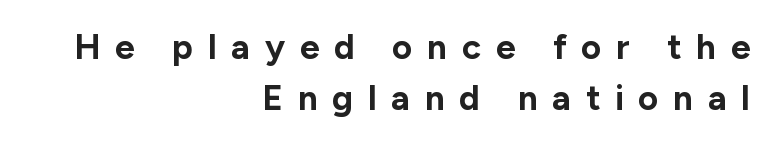
{"serif": "no", "italic": "no", "bold": "yes", "weight": "bold", "width": "normal", "stroke_contrast": "low", "x_height": "medium", "monospaced": "no", "underline": "no", "align": "right", "line_spacing": "normal", "line_spacing_ratio": 1.46, "letter_spacing": "wide", "letter_spacing_em": 0.42, "glyph_px": 35}
